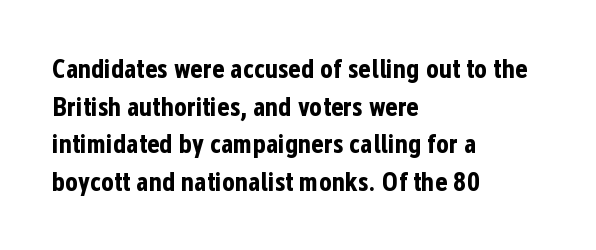
{"italic": "no", "bold": "yes", "underline": "no", "align": "left", "line_spacing": "normal", "line_spacing_ratio": 1.39, "letter_spacing": "normal", "letter_spacing_em": 0.0, "glyph_px": 27}
